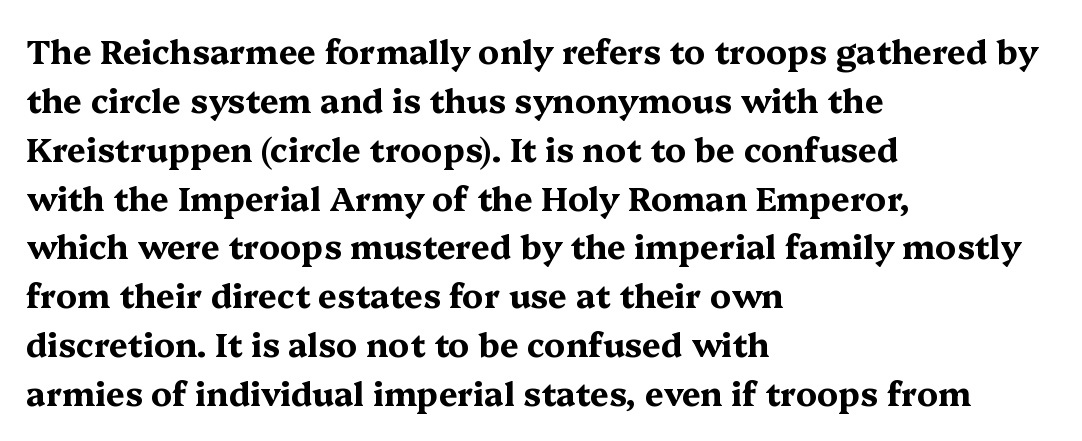
Q: Is the text bold? A: Yes.
Q: Is the text italic (slanted)? A: No, it is upright.
Q: Is the typeface a serif or a sans-serif typeface? A: Serif.
Q: Is the text underlined? A: No.
Q: How is the paragraph aligned? A: Left-aligned.
Q: Is the spacing between letters normal or unusually wide? A: Normal.
Q: Is the spacing between lines tight, normal or loose? A: Normal.
Q: Width (condensed, normal, or wide)? A: Wide.
Q: Stroke contrast? A: Medium.
Q: x-height? A: Medium.
Q: Monospaced? A: No.
